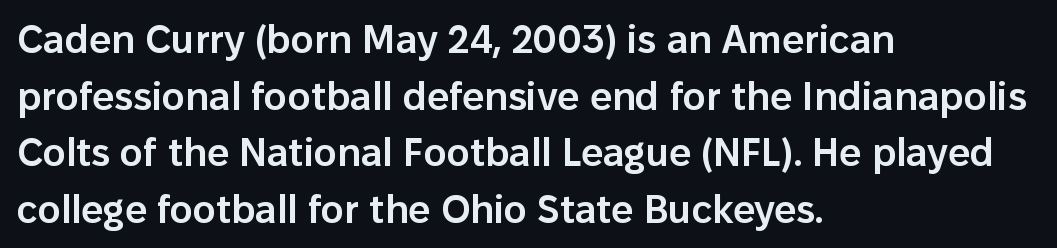
The image shows 39 px semibold sans-serif type, upright; set left-aligned, normal line spacing (1.45x), normal letter spacing, not underlined; low stroke contrast and a medium x-height.
